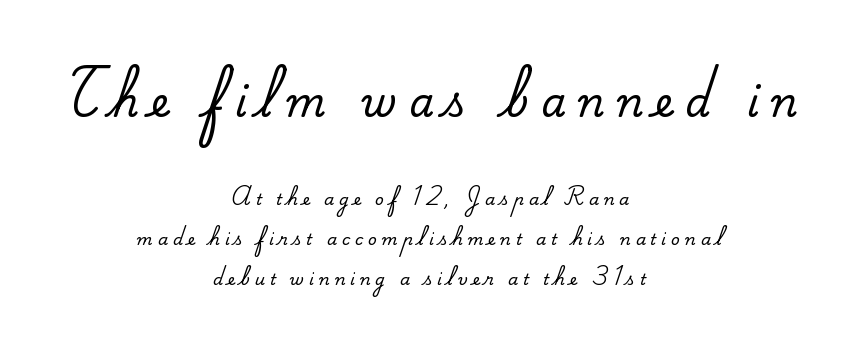
The image shows 40 px serif type; set centered, loose line spacing (2.48x), unusually wide letter spacing (+0.3 em), not underlined; the first (top) block is 2.5x larger; medium stroke contrast and a small x-height.
